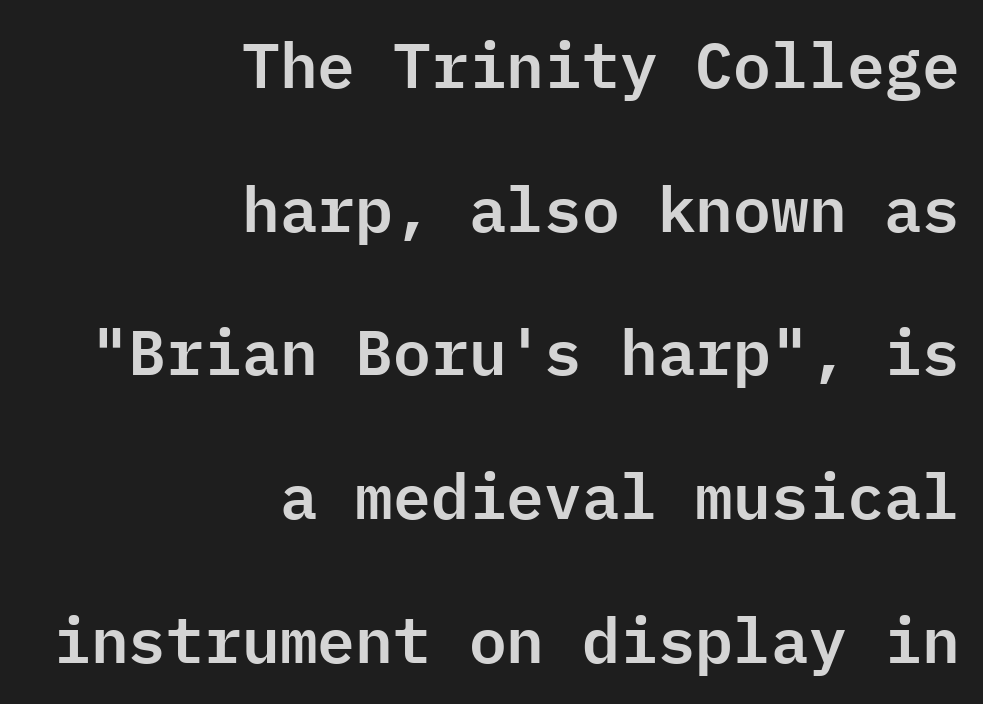
{"serif": "no", "italic": "no", "width": "normal", "stroke_contrast": "low", "x_height": "medium", "monospaced": "yes", "underline": "no", "align": "right", "line_spacing": "loose", "line_spacing_ratio": 2.28, "letter_spacing": "normal", "letter_spacing_em": 0.0, "glyph_px": 63}
